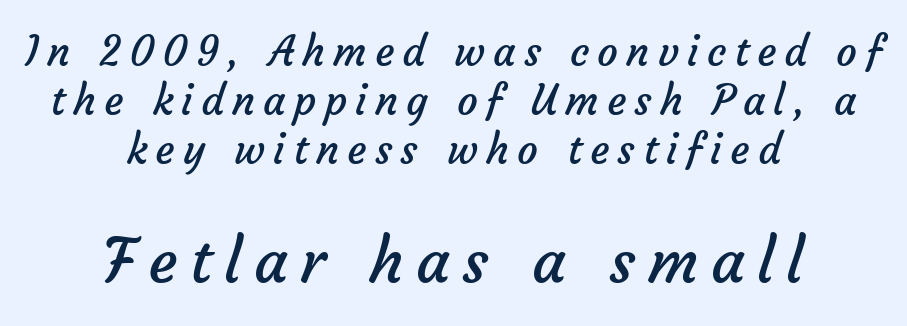
Q: Is the text bold? A: No.
Q: Is the typeface a serif or a sans-serif typeface? A: Sans-serif.
Q: Is the text underlined? A: No.
Q: How is the paragraph aligned? A: Centered.
Q: Is the spacing between letters normal or unusually wide? A: Unusually wide.
Q: Which block of text is set in a larger size, the first (top) or the second (bottom)? A: The second (bottom) one.
Q: Width (condensed, normal, or wide)? A: Normal.
Q: Stroke contrast? A: Low.
Q: x-height? A: Medium.
Q: Monospaced? A: No.
